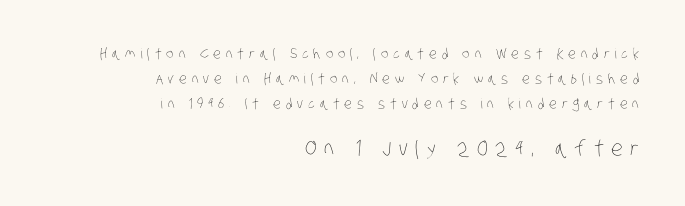
The letters are spread apart with noticeably loose tracking. Clear beneath every line of the passage. Top chunk: small. Bottom chunk: large. The typesetter chose a ragged-left arrangement here. On a weight scale, this lands at 450 or below.
